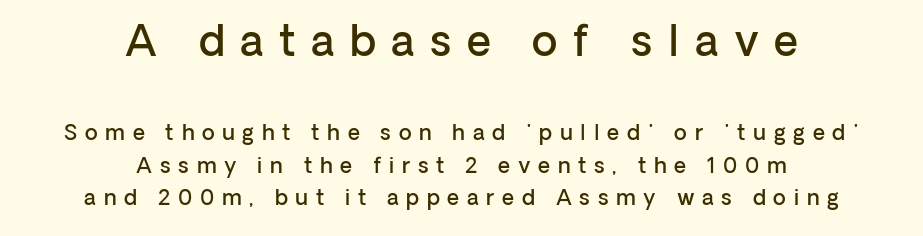
Q: Is the text bold? A: Semi-bold.
Q: Is the text italic (slanted)? A: No, it is upright.
Q: Is the typeface a serif or a sans-serif typeface? A: Sans-serif.
Q: Is the text underlined? A: No.
Q: How is the paragraph aligned? A: Centered.
Q: Is the spacing between letters normal or unusually wide? A: Unusually wide.
Q: Is the spacing between lines tight, normal or loose? A: Normal.
Q: Which block of text is set in a larger size, the first (top) or the second (bottom)? A: The first (top) one.
Q: Width (condensed, normal, or wide)? A: Normal.
Q: Stroke contrast? A: Low.
Q: x-height? A: Medium.
Q: Monospaced? A: No.
